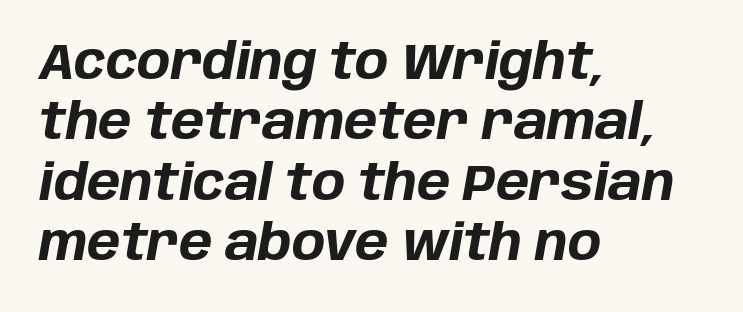
The image shows 50 px bold type, italic (leaning right); set left-aligned, line spacing 1.21x, normal letter spacing, not underlined; low stroke contrast and a large x-height.
